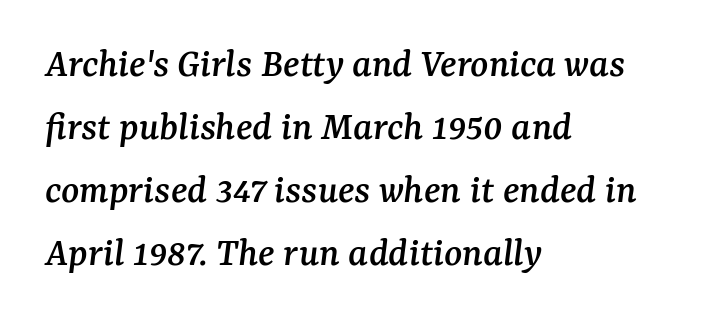
The typeface chosen for these lines features serifs. This is oblique type, the kind used for emphasis or titles. Where is the straight margin? On the left. Is the letter spacing exaggerated? No — it looks like the ordinary default. A typesetter would call this leading conventional body-copy spacing.
